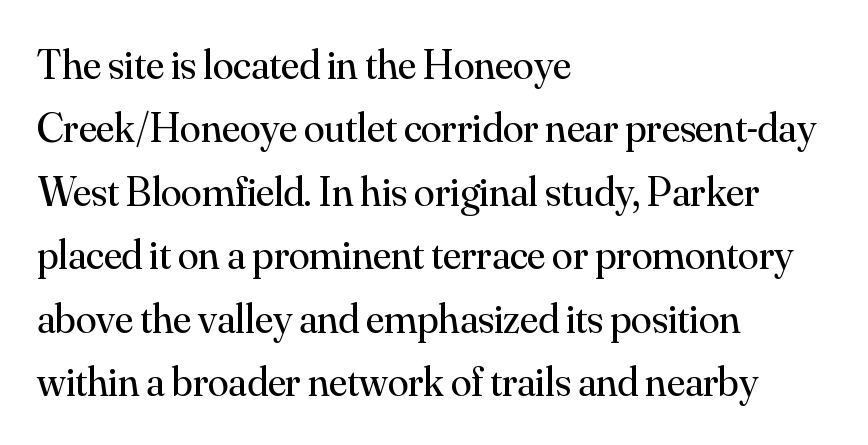
{"serif": "yes", "italic": "no", "bold": "no", "weight": "regular", "width": "normal", "stroke_contrast": "medium", "x_height": "small", "monospaced": "no", "underline": "no", "align": "left", "line_spacing": "normal", "line_spacing_ratio": 1.51, "letter_spacing": "normal", "letter_spacing_em": 0.0, "glyph_px": 42}
